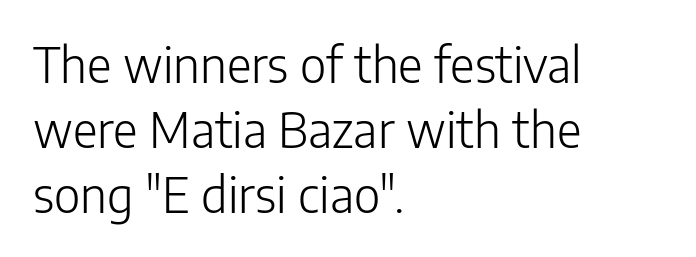
Are there feet on the stems? There aren't — it's a sans. The rendering uses a moderate line-height, typical for paragraphs. Posture: straight, roman, zero tilt. Does the copy run flush right? No — it runs flush left. The space directly below the letters is spotless. Is the letter spacing exaggerated? No — it looks like the ordinary default.
